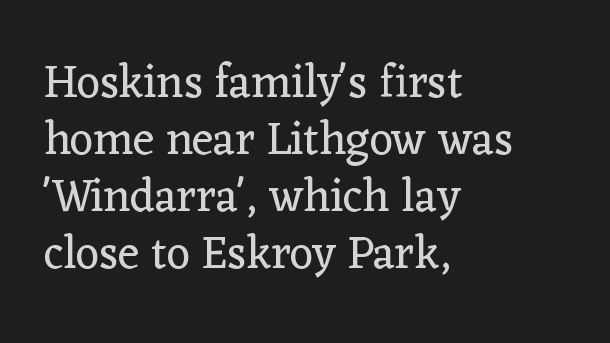
{"serif": "yes", "italic": "no", "bold": "no", "weight": "regular", "width": "normal", "stroke_contrast": "low", "x_height": "medium", "monospaced": "no", "underline": "no", "align": "left", "line_spacing_ratio": 1.24, "letter_spacing": "normal", "letter_spacing_em": 0.0, "glyph_px": 46}
